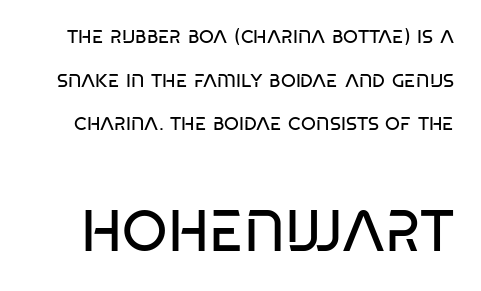
The image shows 58 px regular-weight, condensed sans-serif type; set loose line spacing (2.3x), normal letter spacing, not underlined; the second (bottom) block is 3.05x larger; low stroke contrast and a large x-height.
